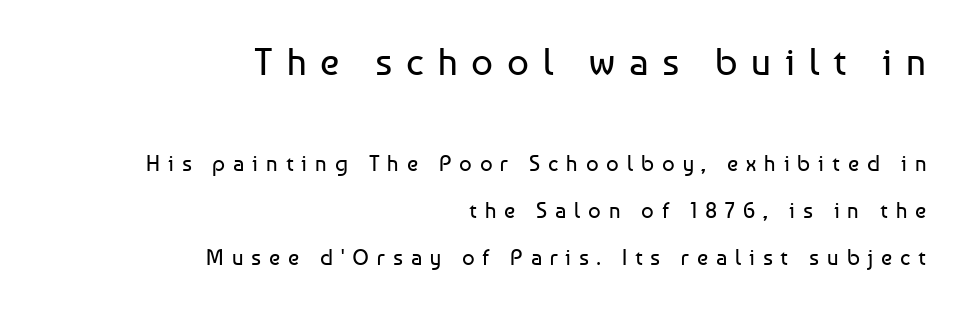
The image shows 38 px regular-weight sans-serif type, upright; set right-aligned, loose line spacing (2.13x), unusually wide letter spacing (+0.36 em), not underlined; the first (top) block is 1.73x larger; low stroke contrast and a medium x-height.
